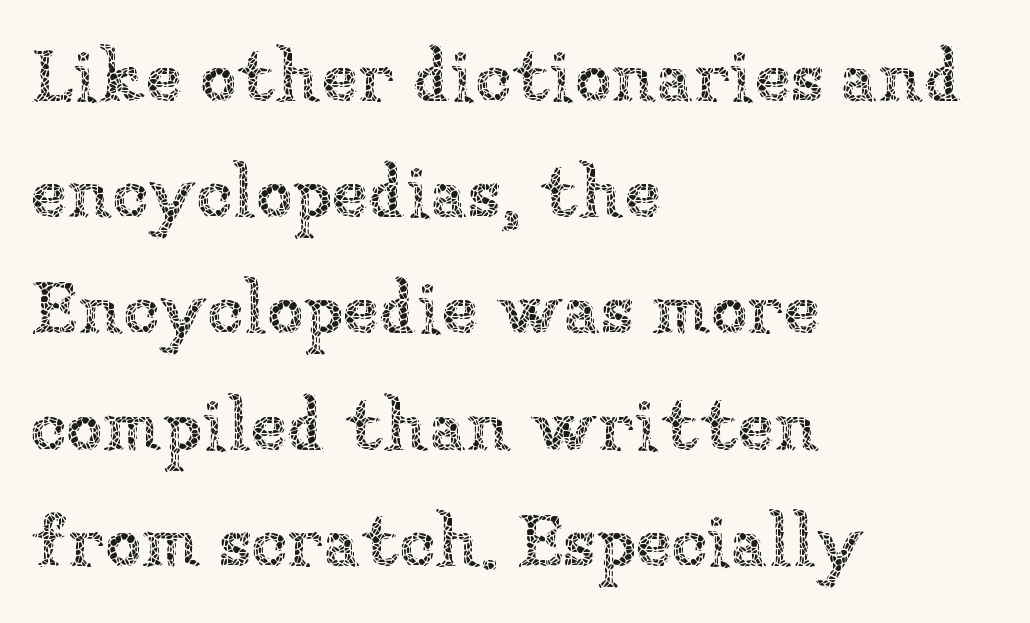
Q: Is the text bold? A: No.
Q: Is the text italic (slanted)? A: No, it is upright.
Q: Is the text underlined? A: No.
Q: How is the paragraph aligned? A: Left-aligned.
Q: Is the spacing between letters normal or unusually wide? A: Normal.
Q: Is the spacing between lines tight, normal or loose? A: Normal.
Q: Width (condensed, normal, or wide)? A: Normal.
Q: Stroke contrast? A: Low.
Q: x-height? A: Medium.
Q: Monospaced? A: No.
